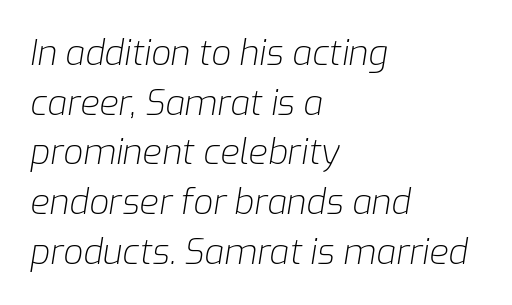
The image shows 35 px light type, italic (leaning right); set left-aligned, normal line spacing (1.42x), normal letter spacing, not underlined; low stroke contrast and a medium x-height.
